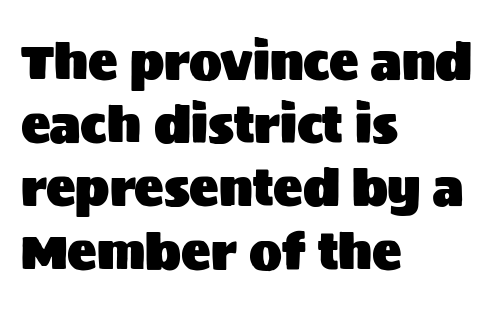
Q: Is the text italic (slanted)? A: No, it is upright.
Q: Is the typeface a serif or a sans-serif typeface? A: Sans-serif.
Q: Is the text underlined? A: No.
Q: How is the paragraph aligned? A: Left-aligned.
Q: Is the spacing between letters normal or unusually wide? A: Normal.
Q: Is the spacing between lines tight, normal or loose? A: Normal.
Q: Width (condensed, normal, or wide)? A: Normal.
Q: Stroke contrast? A: Medium.
Q: x-height? A: Large.
Q: Monospaced? A: No.
